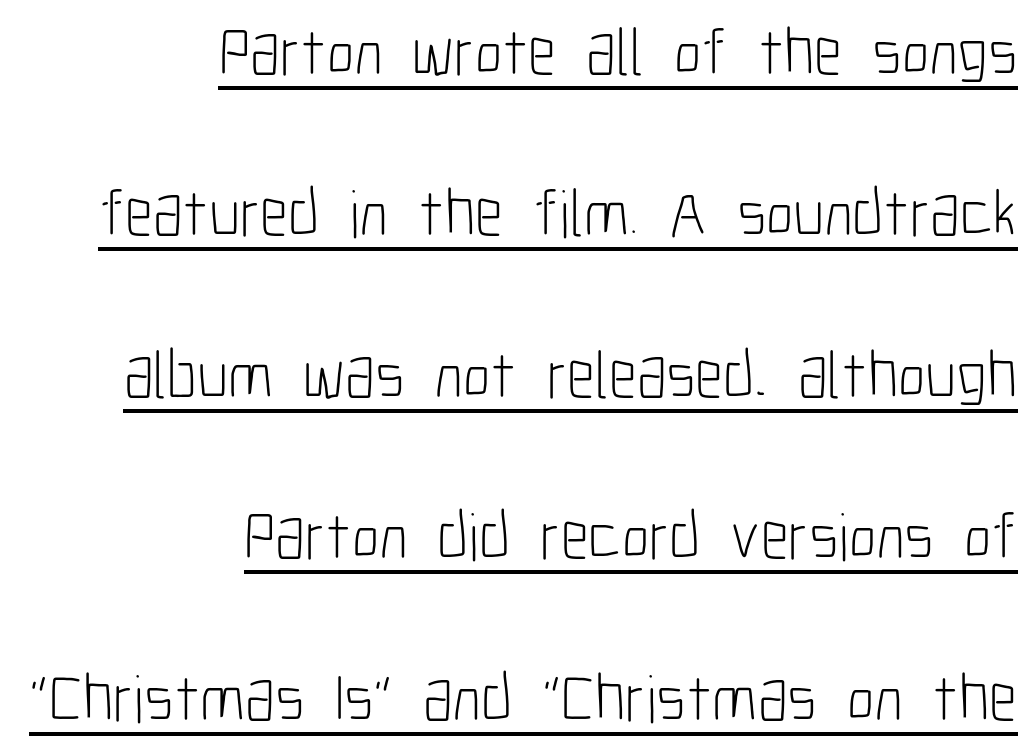
The image shows 67 px light, condensed sans-serif type, upright; set right-aligned, loose line spacing (2.41x), normal letter spacing, underlined; low stroke contrast and a medium x-height.
